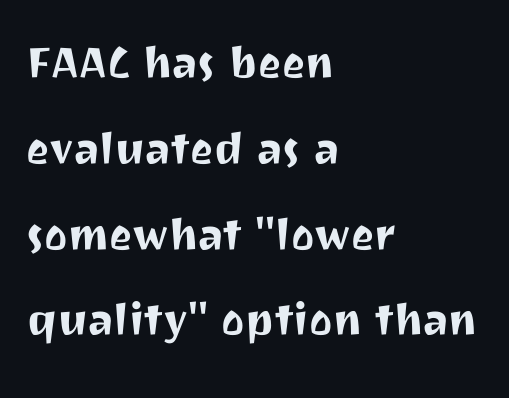
Q: Is the text italic (slanted)? A: No, it is upright.
Q: Is the typeface a serif or a sans-serif typeface? A: Sans-serif.
Q: Is the text underlined? A: No.
Q: How is the paragraph aligned? A: Left-aligned.
Q: Is the spacing between letters normal or unusually wide? A: Normal.
Q: Is the spacing between lines tight, normal or loose? A: Normal.
Q: Width (condensed, normal, or wide)? A: Normal.
Q: Stroke contrast? A: Medium.
Q: x-height? A: Medium.
Q: Monospaced? A: No.
